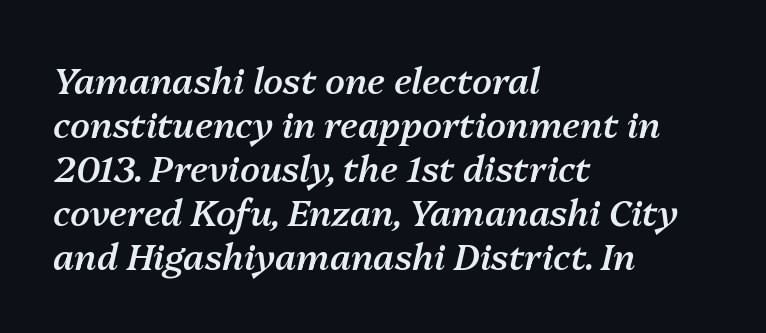
Q: Is the text bold? A: Semi-bold.
Q: Is the text italic (slanted)? A: Yes, it leans right by about 13 degrees.
Q: Is the text underlined? A: No.
Q: How is the paragraph aligned? A: Left-aligned.
Q: Is the spacing between letters normal or unusually wide? A: Normal.
Q: Width (condensed, normal, or wide)? A: Normal.
Q: Stroke contrast? A: Medium.
Q: x-height? A: Medium.
Q: Monospaced? A: No.
